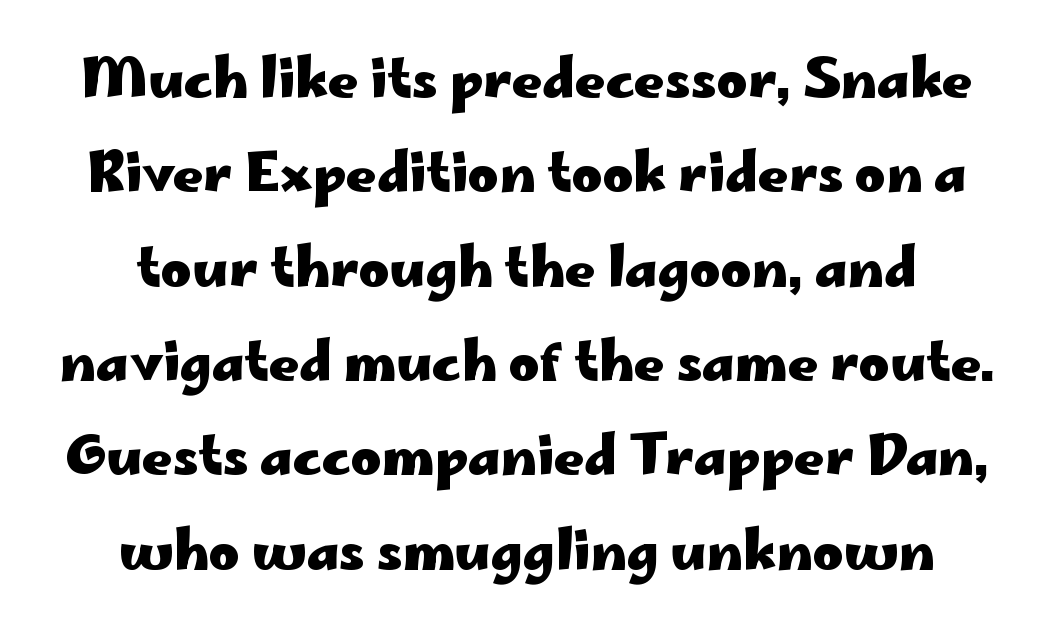
{"serif": "no", "italic": "no", "bold": "yes", "weight": "heavy", "width": "wide", "stroke_contrast": "low", "x_height": "small", "monospaced": "no", "underline": "no", "align": "center", "line_spacing_ratio": 1.78, "letter_spacing": "normal", "letter_spacing_em": 0.0, "glyph_px": 53}
